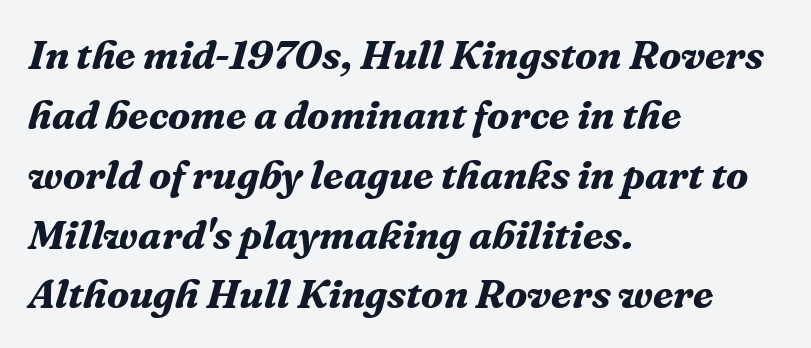
The image shows 41 px bold serif type, italic (leaning right); set left-aligned, normal line spacing (1.46x), normal letter spacing, not underlined; medium stroke contrast and a medium x-height.
